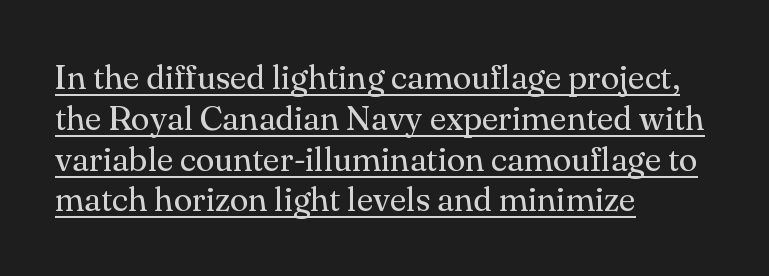
Q: Is the text bold? A: No.
Q: Is the text italic (slanted)? A: No, it is upright.
Q: Is the typeface a serif or a sans-serif typeface? A: Serif.
Q: Is the text underlined? A: Yes.
Q: How is the paragraph aligned? A: Left-aligned.
Q: Is the spacing between letters normal or unusually wide? A: Normal.
Q: Width (condensed, normal, or wide)? A: Normal.
Q: Stroke contrast? A: Medium.
Q: x-height? A: Small.
Q: Monospaced? A: No.
